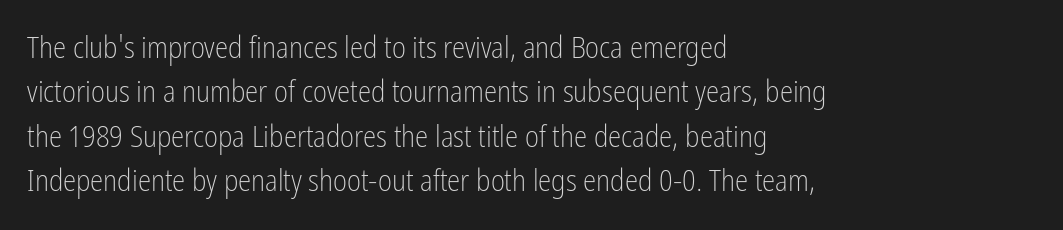
{"serif": "no", "italic": "no", "bold": "no", "weight": "light", "width": "condensed", "stroke_contrast": "low", "x_height": "medium", "monospaced": "no", "underline": "no", "align": "left", "line_spacing": "normal", "line_spacing_ratio": 1.48, "letter_spacing": "normal", "letter_spacing_em": 0.0, "glyph_px": 30}
